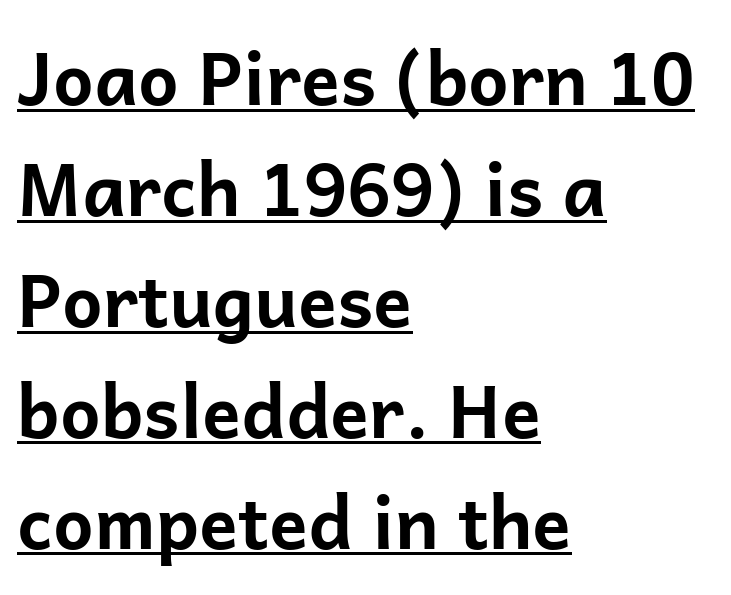
A roman cut, with each character standing at attention. This is underlined copy, the kind a proofreader might mark for attention. Vertically, the passage feels balanced, rows spaced as you'd expect. This sample uses plain, unmodified letter spacing. Which margin do the lines hug? The left one — the right edge is uneven.
